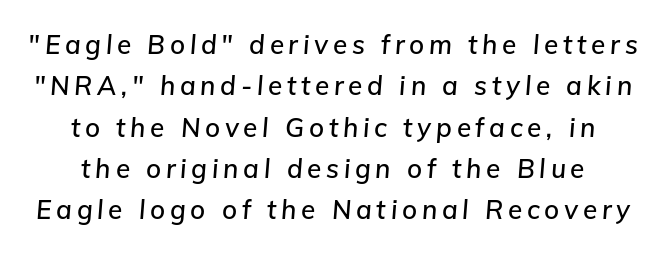
The image shows 26 px text type, italic (leaning right); set normal line spacing (1.59x), not underlined.
